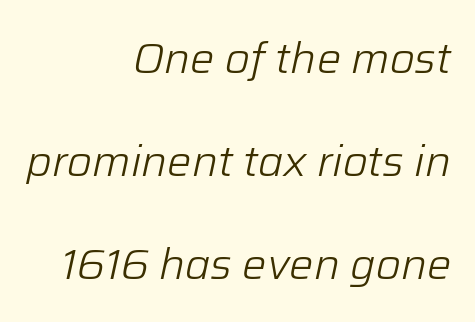
The image shows 43 px light type, italic (leaning right); set right-aligned, loose line spacing (2.39x), normal letter spacing, not underlined; low stroke contrast and a medium x-height.
